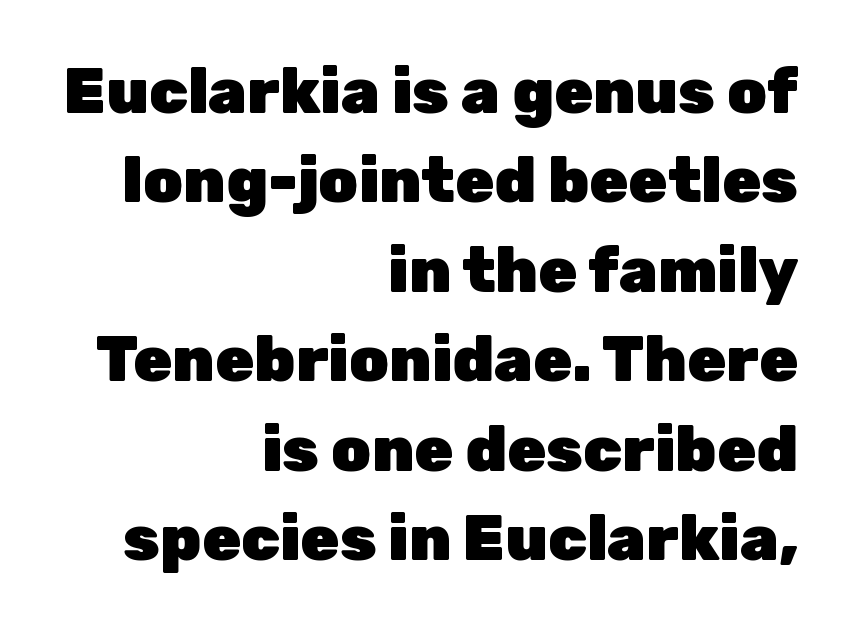
Q: Is the text bold? A: Yes.
Q: Is the text italic (slanted)? A: No, it is upright.
Q: Is the typeface a serif or a sans-serif typeface? A: Sans-serif.
Q: Is the text underlined? A: No.
Q: How is the paragraph aligned? A: Right-aligned.
Q: Is the spacing between letters normal or unusually wide? A: Normal.
Q: Is the spacing between lines tight, normal or loose? A: Normal.
Q: Width (condensed, normal, or wide)? A: Normal.
Q: Stroke contrast? A: Low.
Q: x-height? A: Medium.
Q: Monospaced? A: No.
